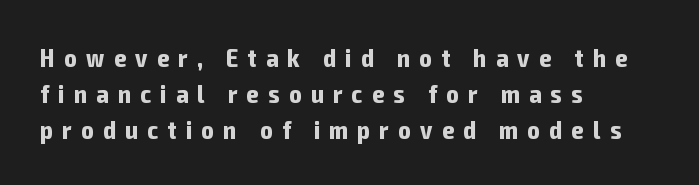
Students, this is bold: see how much ink each stroke carries. Leading: standard. The strip under each line holds only bare page. Casual observation: everything's shoved over to the left. Every stem runs plumb, perpendicular to the baseline.
